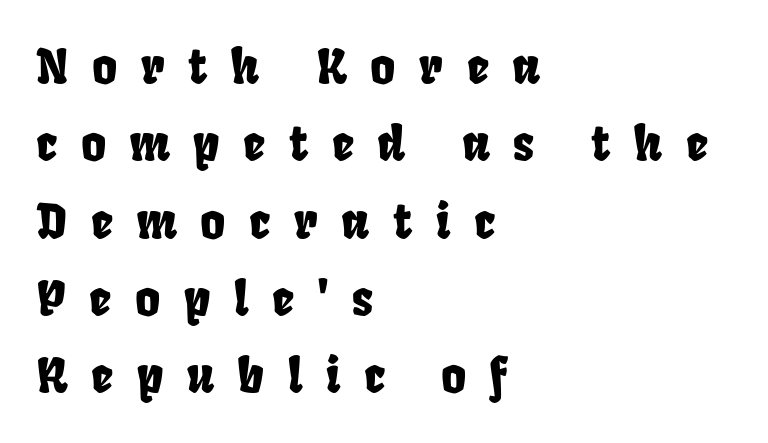
Q: Is the typeface a serif or a sans-serif typeface? A: Sans-serif.
Q: Is the text underlined? A: No.
Q: How is the paragraph aligned? A: Left-aligned.
Q: Is the spacing between letters normal or unusually wide? A: Unusually wide.
Q: Is the spacing between lines tight, normal or loose? A: Normal.
Q: Width (condensed, normal, or wide)? A: Condensed.
Q: Stroke contrast? A: Low.
Q: x-height? A: Large.
Q: Monospaced? A: No.
